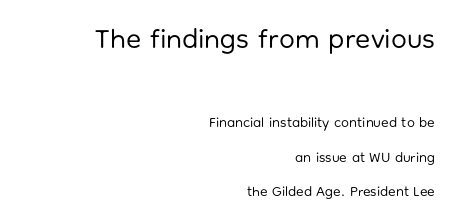
The rendering uses a large line-height, opening up the rows. Type size steps down from the first block to the second. The setting favours the right margin, as signatures and pull-quotes sometimes do. Anything drawn beneath the words? Only blank space.
